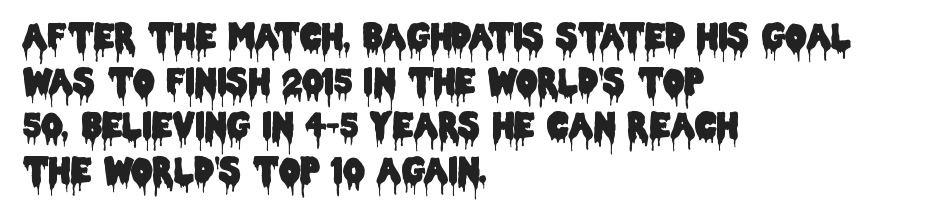
The image shows 34 px condensed sans-serif type, upright; set left-aligned, normal line spacing (1.31x), normal letter spacing, not underlined; low stroke contrast and a large x-height.
